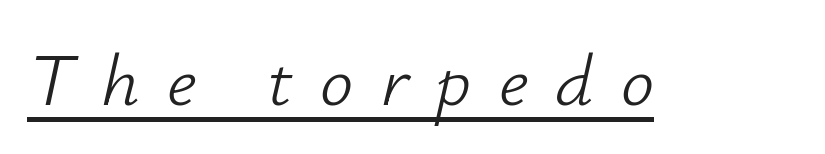
Q: Is the text bold? A: No.
Q: Is the text italic (slanted)? A: Yes, it leans right by about 12 degrees.
Q: Is the text underlined? A: Yes.
Q: Is the spacing between letters normal or unusually wide? A: Unusually wide.
Q: Width (condensed, normal, or wide)? A: Normal.
Q: Stroke contrast? A: Low.
Q: x-height? A: Small.
Q: Monospaced? A: No.
